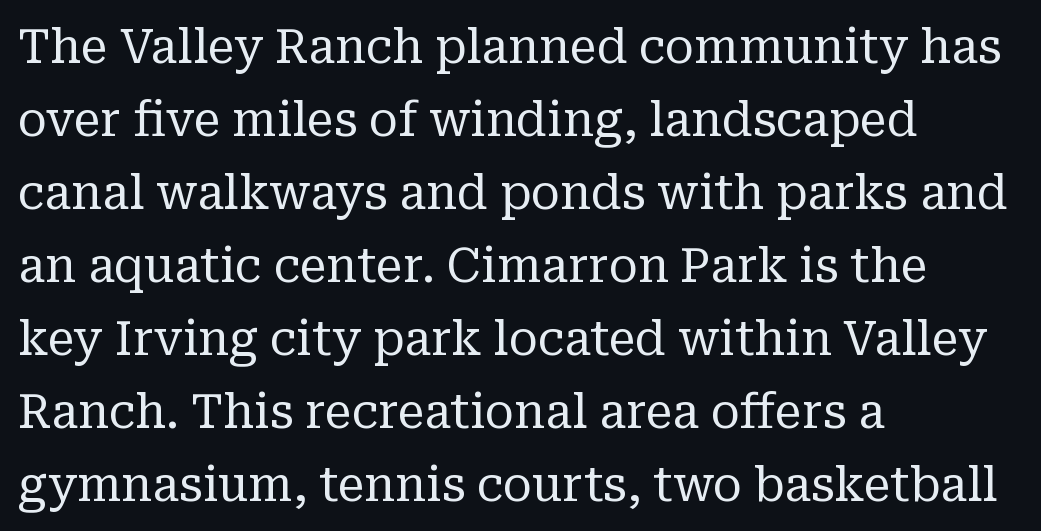
In terms of posture, this sample is upright. Weight: not bold — regular or lighter. The compositor pushed each line to the left boundary. Each word holds together tightly as a unit, with standard inter-letter gaps. Think of a printed novel: that variable character pitch is what you see here.
